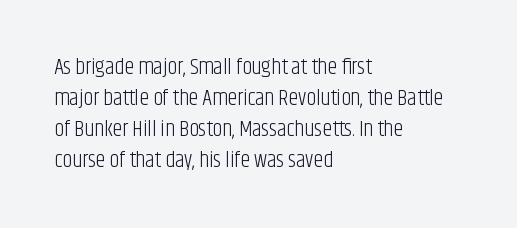
{"italic": "no", "bold": "no", "underline": "no", "align": "left", "line_spacing": "normal", "line_spacing_ratio": 1.41, "letter_spacing": "normal", "letter_spacing_em": 0.0, "glyph_px": 22}
